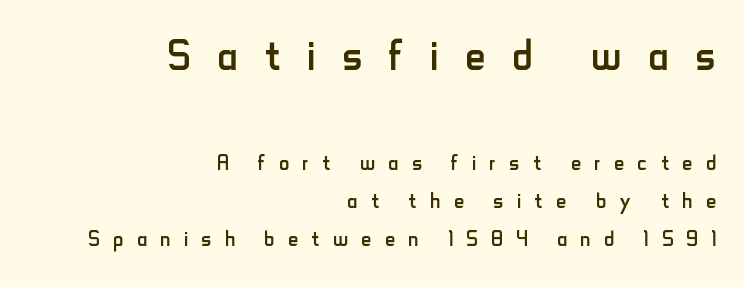
The image shows 56 px regular-weight, condensed sans-serif type, upright; set right-aligned, normal line spacing (1.36x), unusually wide letter spacing (+0.48 em), not underlined; the first (top) block is 2.0x larger; low stroke contrast and a small x-height.
